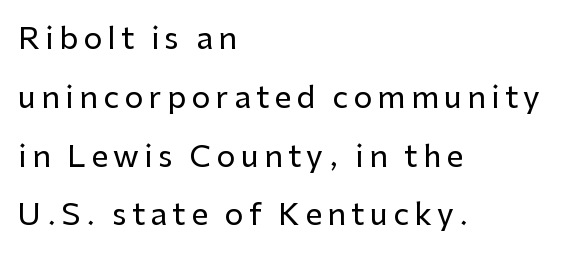
Q: Is the text italic (slanted)? A: No, it is upright.
Q: Is the typeface a serif or a sans-serif typeface? A: Sans-serif.
Q: Is the text underlined? A: No.
Q: How is the paragraph aligned? A: Left-aligned.
Q: Is the spacing between lines tight, normal or loose? A: Loose.
Q: Width (condensed, normal, or wide)? A: Normal.
Q: Stroke contrast? A: Low.
Q: x-height? A: Medium.
Q: Monospaced? A: No.
